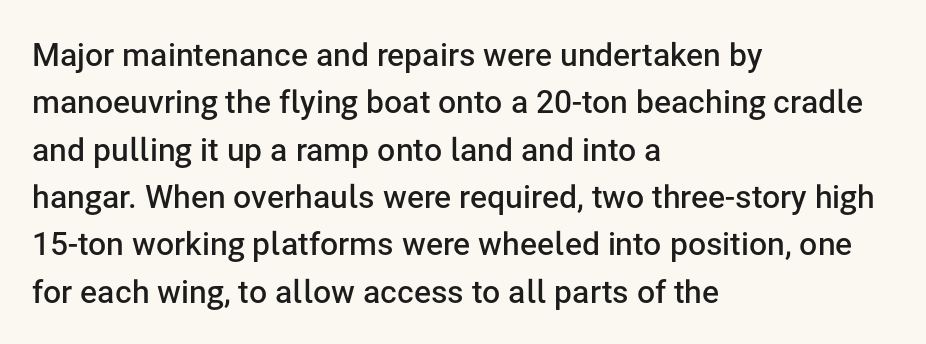
Q: Is the text bold? A: Semi-bold.
Q: Is the text italic (slanted)? A: No, it is upright.
Q: Is the typeface a serif or a sans-serif typeface? A: Sans-serif.
Q: Is the text underlined? A: No.
Q: How is the paragraph aligned? A: Left-aligned.
Q: Is the spacing between letters normal or unusually wide? A: Normal.
Q: Is the spacing between lines tight, normal or loose? A: Normal.
Q: Width (condensed, normal, or wide)? A: Normal.
Q: Stroke contrast? A: Low.
Q: x-height? A: Medium.
Q: Monospaced? A: No.
